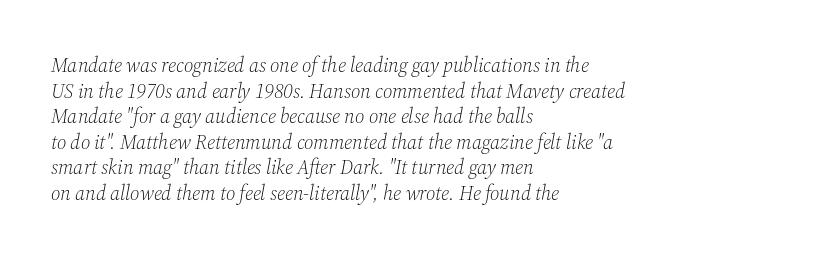
The image shows 20 px text type, italic (leaning right); set left-aligned, normal line spacing (1.28x), normal letter spacing, not underlined.
